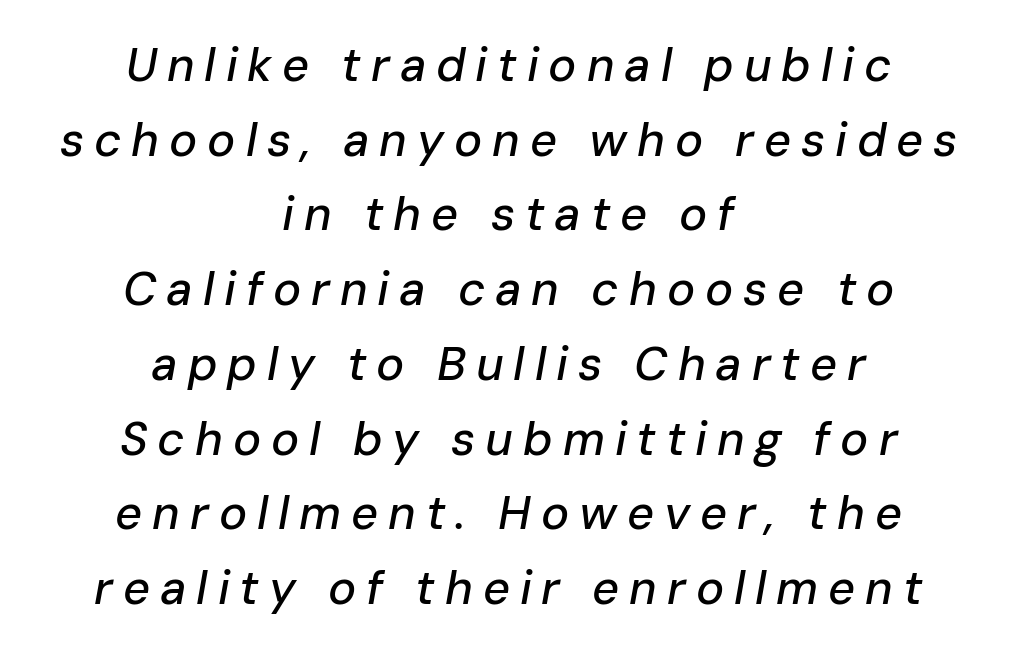
The image shows 47 px text type, italic (leaning right); set centered, normal line spacing (1.59x), unusually wide letter spacing (+0.21 em), not underlined; low stroke contrast and a medium x-height.
